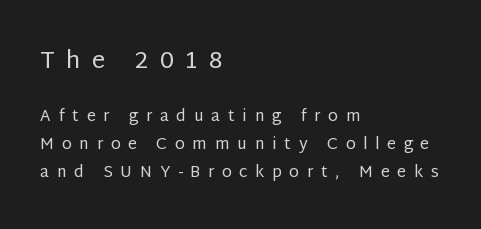
The image shows 24 px text type, upright; set left-aligned, line spacing 1.77x, unusually wide letter spacing (+0.48 em), not underlined; the first (top) block is 1.5x larger.
